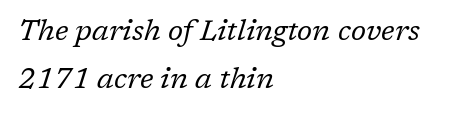
The image shows 29 px regular-weight serif type, italic (leaning right); set left-aligned, normal line spacing (1.65x), normal letter spacing, not underlined; low stroke contrast and a medium x-height.
